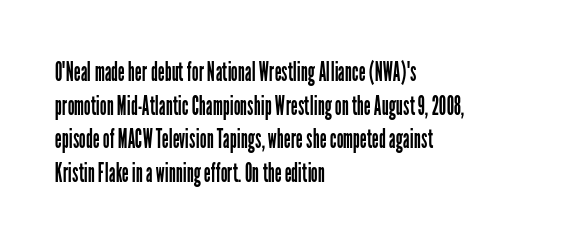
{"italic": "no", "bold": "no", "underline": "no", "align": "left", "line_spacing": "normal", "line_spacing_ratio": 1.25, "letter_spacing": "normal", "letter_spacing_em": 0.0, "glyph_px": 27}
